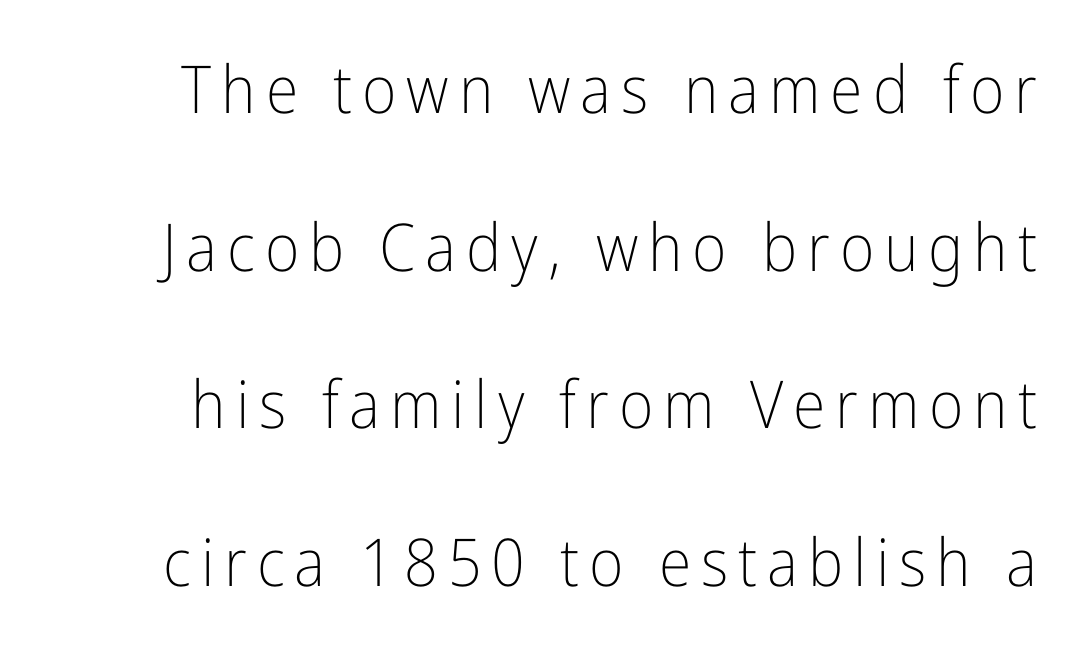
Q: Is the text bold? A: No.
Q: Is the text italic (slanted)? A: No, it is upright.
Q: Is the typeface a serif or a sans-serif typeface? A: Sans-serif.
Q: Is the text underlined? A: No.
Q: Is the spacing between lines tight, normal or loose? A: Loose.
Q: Width (condensed, normal, or wide)? A: Condensed.
Q: Stroke contrast? A: Low.
Q: x-height? A: Medium.
Q: Monospaced? A: No.
